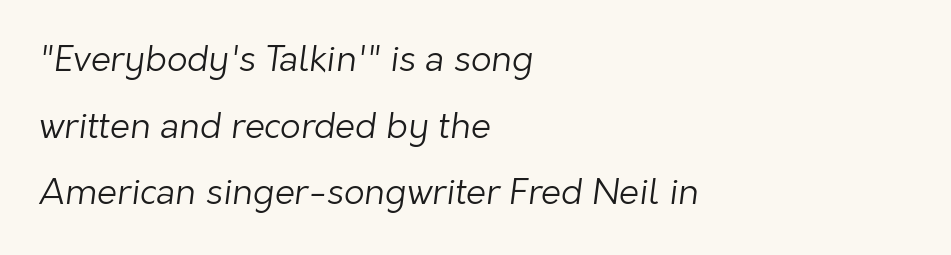
Letters rest on an invisible, unmarked baseline. Heaviness? Minimal to ordinary, like unemphasized prose. The face used here is rendered with its standard letterfit. Font category for this specimen: sans-serif. Character widths vary here, with narrow letters taking less room than wide ones. If you drew a ruler down the left edge, every line would touch it.
